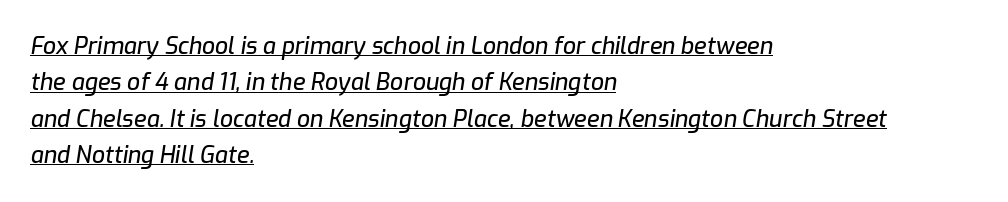
Q: Is the text italic (slanted)? A: Yes, it leans right by about 9 degrees.
Q: Is the text underlined? A: Yes.
Q: How is the paragraph aligned? A: Left-aligned.
Q: Is the spacing between letters normal or unusually wide? A: Normal.
Q: Is the spacing between lines tight, normal or loose? A: Normal.
